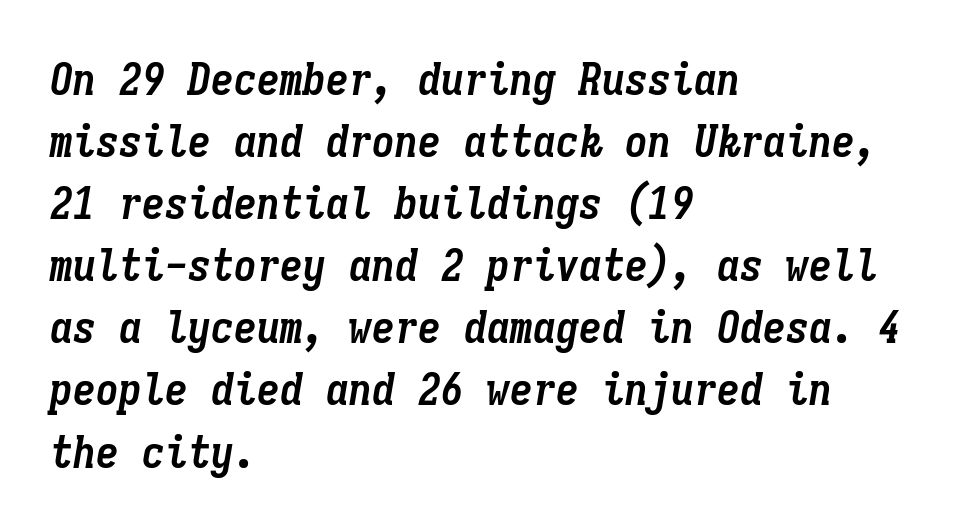
Layout note: lines flush left. What's the leading like? Ordinary, nothing unusual. The face used here is monospaced, like something from a code editor. These lines were composed using italics.
